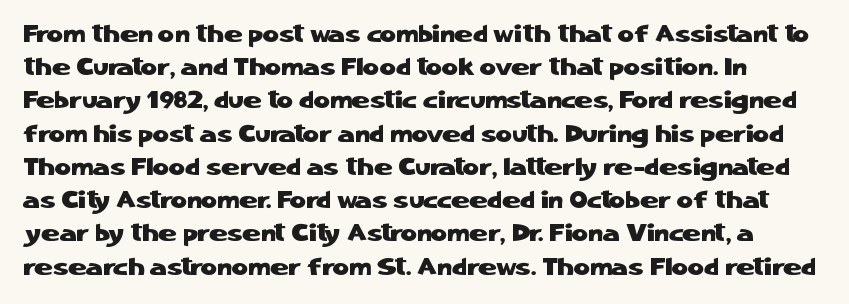
The image shows 25 px text type, upright; set normal line spacing (1.33x), normal letter spacing, not underlined.
